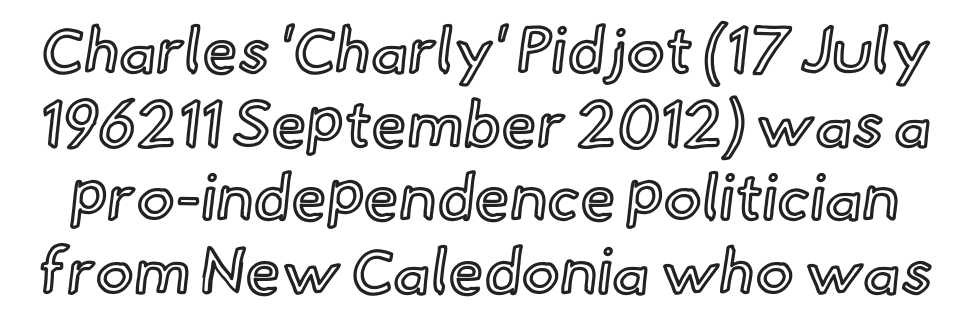
Q: Is the text italic (slanted)? A: Yes.
Q: Is the text underlined? A: No.
Q: Is the spacing between letters normal or unusually wide? A: Normal.
Q: Is the spacing between lines tight, normal or loose? A: Tight.
Q: Width (condensed, normal, or wide)? A: Normal.
Q: x-height? A: Small.
Q: Monospaced? A: No.
